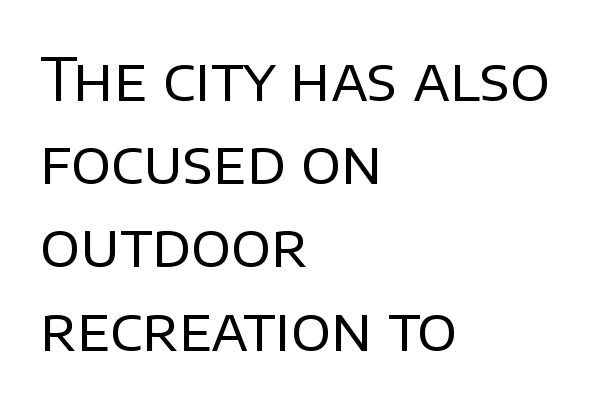
The image shows 59 px regular-weight sans-serif type, upright; set left-aligned, normal line spacing (1.41x), normal letter spacing, not underlined; low stroke contrast and a large x-height.
